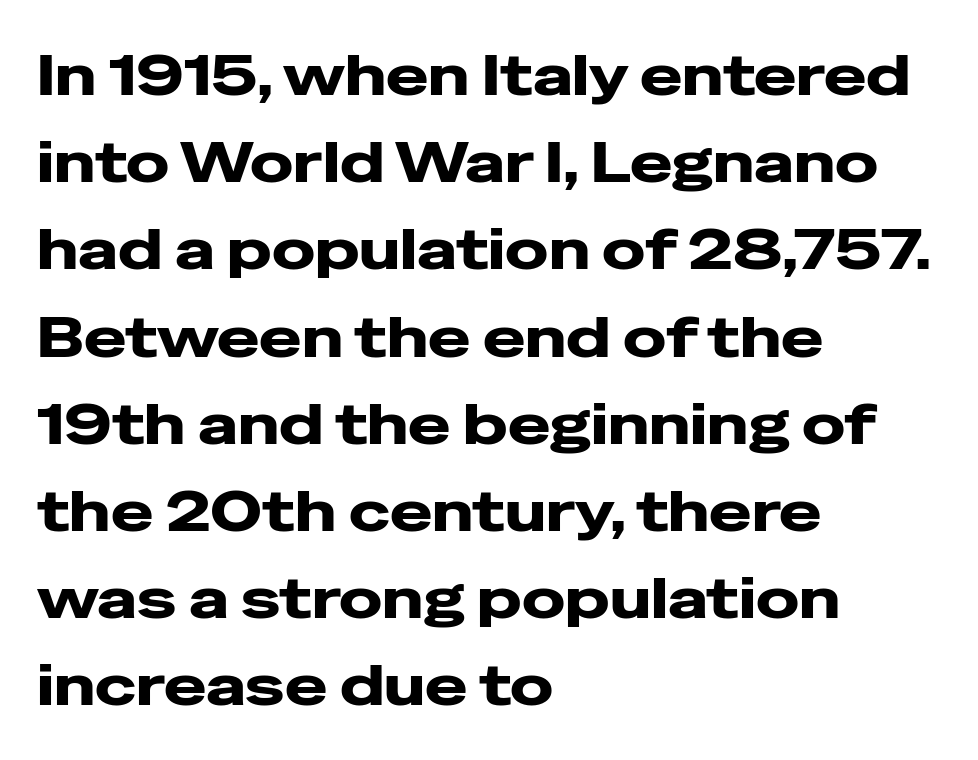
Caption: multi-line text, flush left, ragged right. Regarding serifs, this sample does without them. If you drew a line through each stem, it would be perfectly vertical. Underlining? Definitely not there. Strong, thick strokes mark this as bold type. Tracking here is standard; glyphs follow each other at the usual distance.
